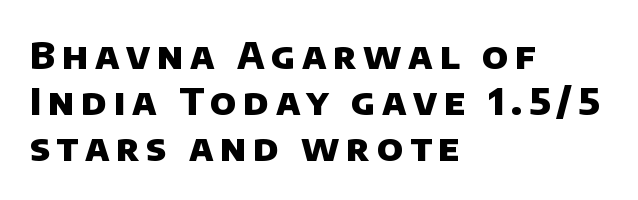
{"serif": "no", "bold": "yes", "weight": "heavy", "width": "normal", "stroke_contrast": "low", "x_height": "large", "monospaced": "no", "underline": "no", "align": "left", "line_spacing_ratio": 1.24, "glyph_px": 37}
